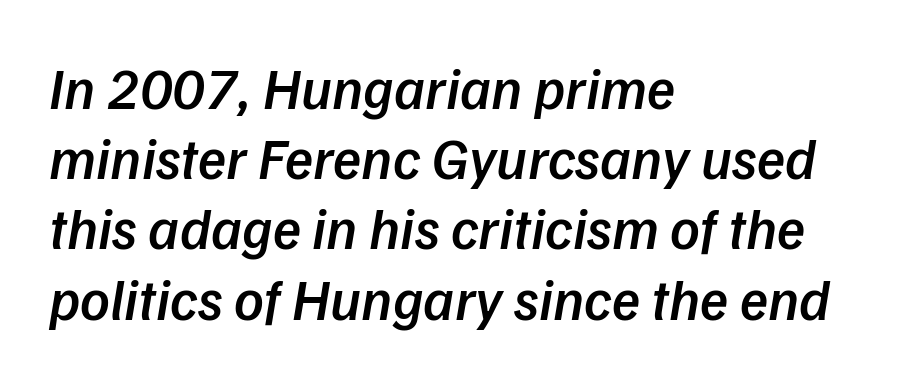
{"serif": "no", "bold": "semi", "weight": "semibold", "width": "normal", "stroke_contrast": "low", "x_height": "medium", "monospaced": "no", "underline": "no", "align": "left", "line_spacing_ratio": 1.21, "letter_spacing": "normal", "letter_spacing_em": 0.0, "glyph_px": 58}
